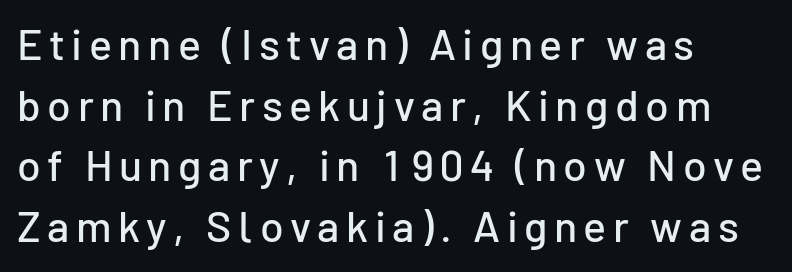
Q: Is the text italic (slanted)? A: No, it is upright.
Q: Is the typeface a serif or a sans-serif typeface? A: Sans-serif.
Q: Is the text underlined? A: No.
Q: How is the paragraph aligned? A: Left-aligned.
Q: Is the spacing between lines tight, normal or loose? A: Normal.
Q: Width (condensed, normal, or wide)? A: Normal.
Q: Stroke contrast? A: Low.
Q: x-height? A: Medium.
Q: Monospaced? A: No.
